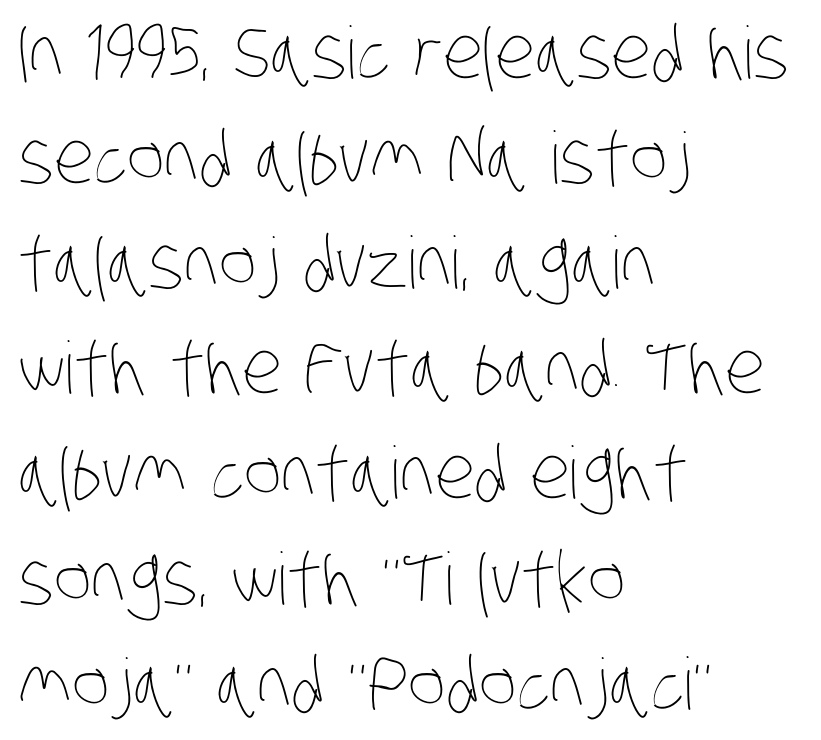
{"bold": "no", "weight": "thin", "width": "condensed", "stroke_contrast": "low", "x_height": "large", "monospaced": "no", "underline": "no", "align": "left", "line_spacing": "normal", "line_spacing_ratio": 1.46, "letter_spacing": "normal", "letter_spacing_em": 0.0, "glyph_px": 72}
